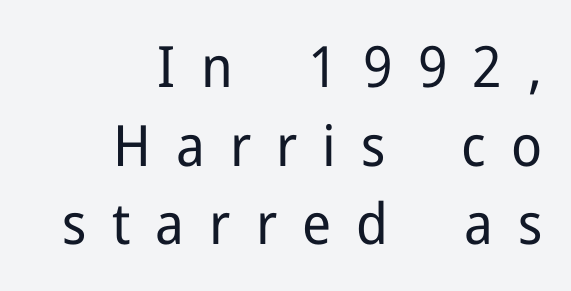
The image shows 57 px regular-weight sans-serif type, upright; set right-aligned, normal line spacing (1.38x), unusually wide letter spacing (+0.44 em), not underlined; low stroke contrast and a medium x-height.
